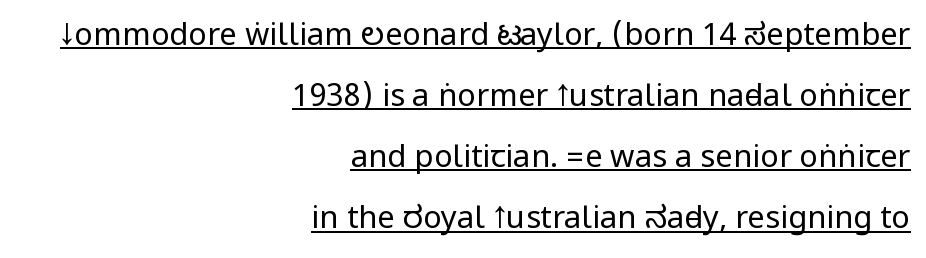
The image shows 31 px regular-weight, condensed sans-serif type, upright; set right-aligned, loose line spacing (1.97x), normal letter spacing, underlined; low stroke contrast.
